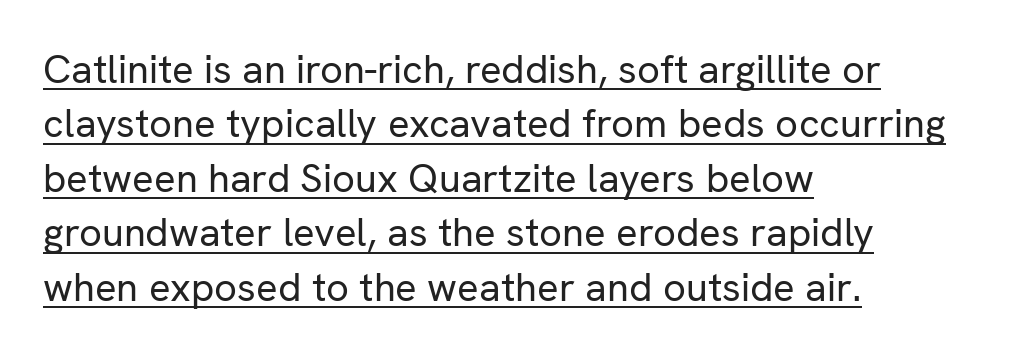
Q: Is the text bold? A: No.
Q: Is the text italic (slanted)? A: No, it is upright.
Q: Is the typeface a serif or a sans-serif typeface? A: Sans-serif.
Q: Is the text underlined? A: Yes.
Q: How is the paragraph aligned? A: Left-aligned.
Q: Is the spacing between letters normal or unusually wide? A: Normal.
Q: Is the spacing between lines tight, normal or loose? A: Normal.
Q: Width (condensed, normal, or wide)? A: Normal.
Q: Stroke contrast? A: Low.
Q: x-height? A: Medium.
Q: Monospaced? A: No.
